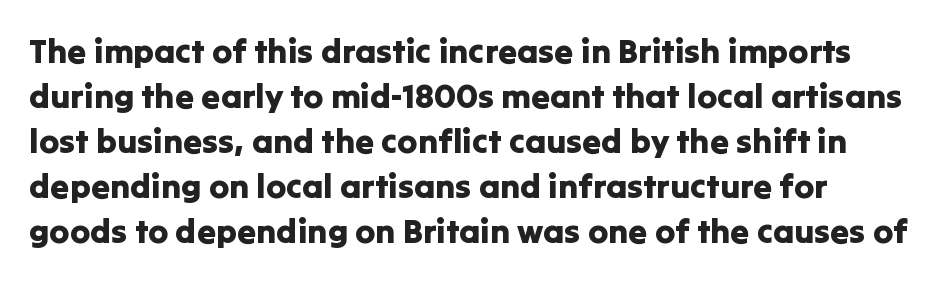
Q: Is the text italic (slanted)? A: No, it is upright.
Q: Is the typeface a serif or a sans-serif typeface? A: Sans-serif.
Q: Is the text underlined? A: No.
Q: How is the paragraph aligned? A: Left-aligned.
Q: Is the spacing between letters normal or unusually wide? A: Normal.
Q: Is the spacing between lines tight, normal or loose? A: Normal.
Q: Width (condensed, normal, or wide)? A: Normal.
Q: Stroke contrast? A: Low.
Q: x-height? A: Medium.
Q: Monospaced? A: No.
